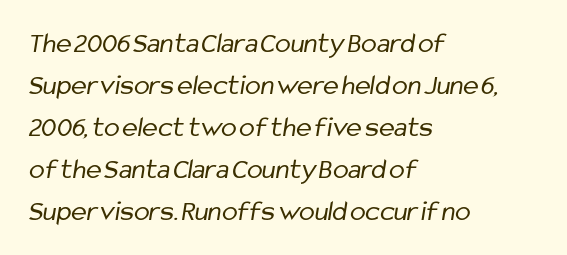
The image shows 29 px regular-weight, condensed sans-serif type; set left-aligned, normal line spacing (1.45x), normal letter spacing, not underlined; low stroke contrast and a medium x-height.
